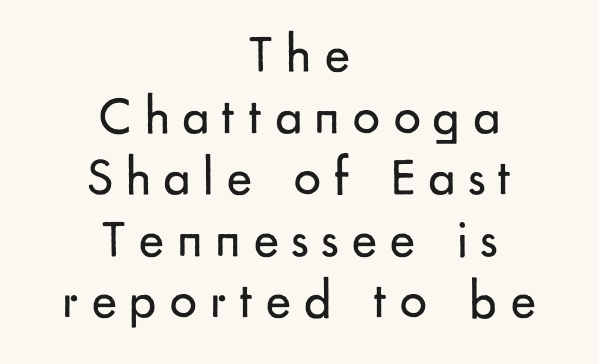
Q: Is the text bold? A: No.
Q: Is the text italic (slanted)? A: No, it is upright.
Q: Is the typeface a serif or a sans-serif typeface? A: Sans-serif.
Q: Is the text underlined? A: No.
Q: How is the paragraph aligned? A: Centered.
Q: Is the spacing between letters normal or unusually wide? A: Unusually wide.
Q: Is the spacing between lines tight, normal or loose? A: Tight.
Q: Width (condensed, normal, or wide)? A: Normal.
Q: Stroke contrast? A: Low.
Q: x-height? A: Small.
Q: Monospaced? A: No.
